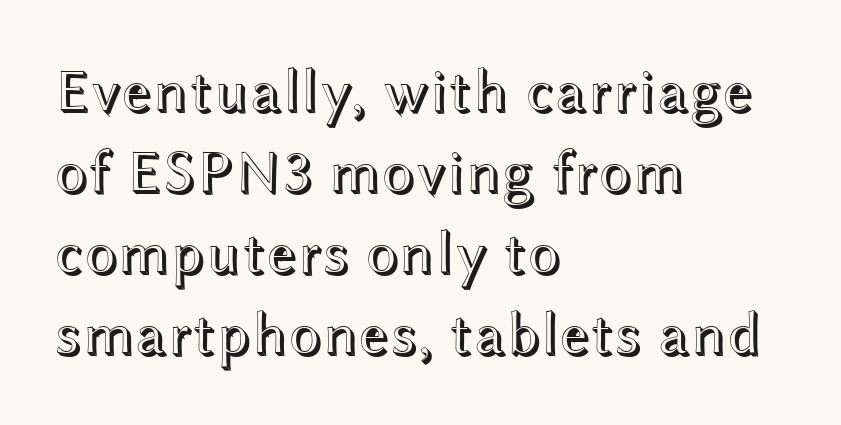
{"italic": "no", "width": "wide", "x_height": "medium", "monospaced": "no", "underline": "no", "align": "left", "line_spacing": "normal", "line_spacing_ratio": 1.33, "letter_spacing": "normal", "letter_spacing_em": 0.0, "glyph_px": 61}
